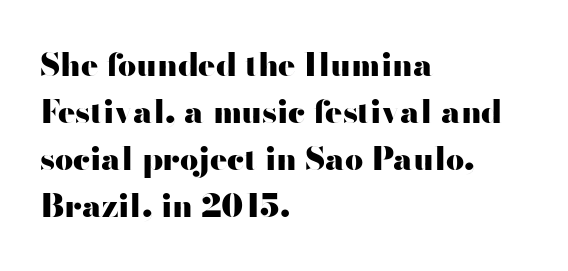
{"italic": "no", "bold": "yes", "weight": "heavy", "width": "wide", "stroke_contrast": "high", "x_height": "small", "monospaced": "no", "underline": "no", "align": "left", "line_spacing": "normal", "line_spacing_ratio": 1.47, "letter_spacing": "normal", "letter_spacing_em": 0.0, "glyph_px": 32}
